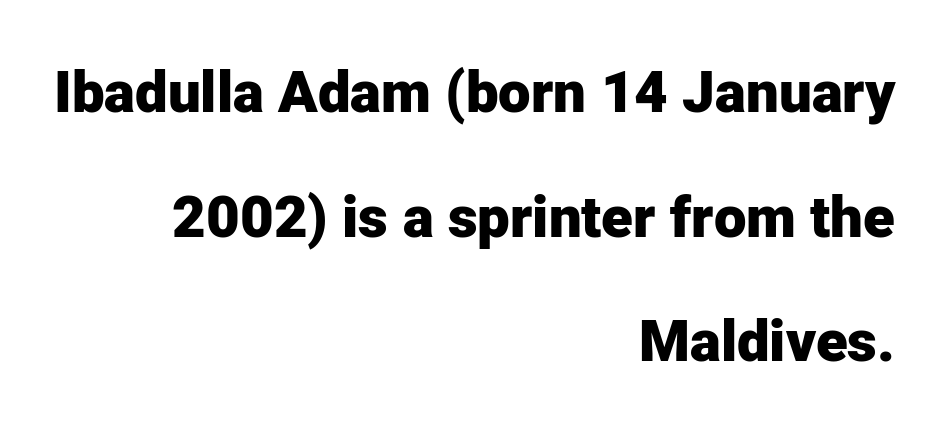
Q: Is the text bold? A: Yes.
Q: Is the text italic (slanted)? A: No, it is upright.
Q: Is the typeface a serif or a sans-serif typeface? A: Sans-serif.
Q: Is the text underlined? A: No.
Q: How is the paragraph aligned? A: Right-aligned.
Q: Is the spacing between letters normal or unusually wide? A: Normal.
Q: Is the spacing between lines tight, normal or loose? A: Loose.
Q: Width (condensed, normal, or wide)? A: Normal.
Q: Stroke contrast? A: Low.
Q: x-height? A: Medium.
Q: Monospaced? A: No.
